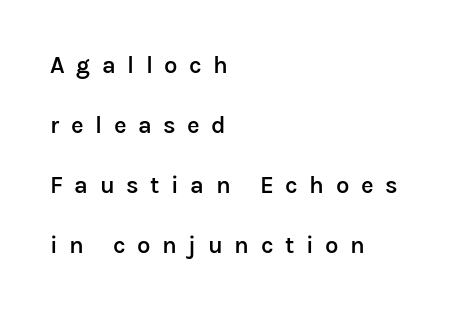
The image shows 24 px text type, upright; set left-aligned, loose line spacing (2.5x), unusually wide letter spacing (+0.48 em), not underlined.
